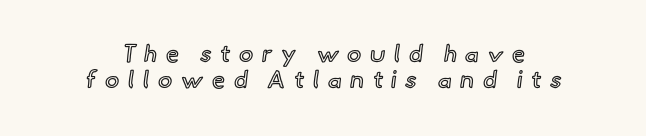
The image shows 24 px text type; set centered, tight line spacing (1.1x), unusually wide letter spacing (+0.35 em), not underlined.
